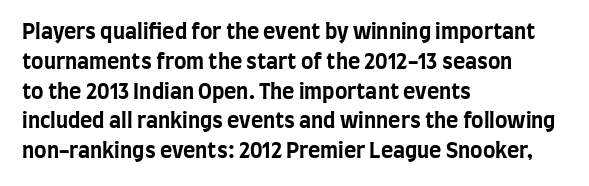
Q: Is the text bold? A: Yes.
Q: Is the text italic (slanted)? A: No, it is upright.
Q: Is the text underlined? A: No.
Q: How is the paragraph aligned? A: Left-aligned.
Q: Is the spacing between letters normal or unusually wide? A: Normal.
Q: Is the spacing between lines tight, normal or loose? A: Normal.
